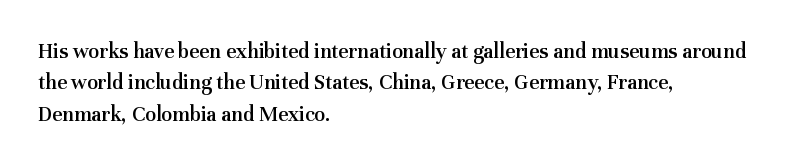
{"italic": "no", "bold": "semi", "underline": "no", "align": "left", "line_spacing": "normal", "line_spacing_ratio": 1.43, "letter_spacing": "normal", "letter_spacing_em": 0.0, "glyph_px": 22}
